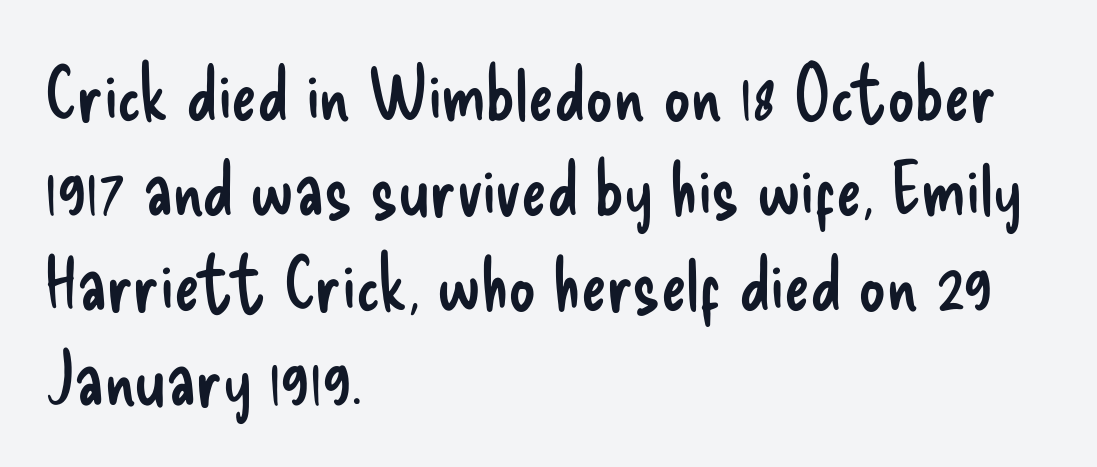
The image shows 76 px regular-weight, condensed sans-serif type, upright; set left-aligned, normal line spacing (1.25x), normal letter spacing, not underlined; low stroke contrast and a small x-height.
